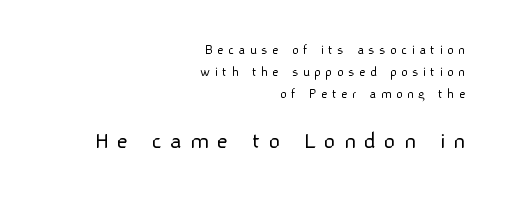
{"italic": "no", "bold": "no", "underline": "no", "align": "right", "line_spacing": "normal", "line_spacing_ratio": 1.57, "letter_spacing": "wide", "letter_spacing_em": 0.32, "larger_block": "second", "size_ratio": 1.79, "glyph_px": 25}
